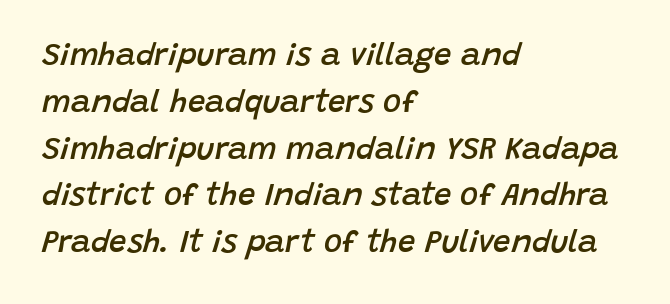
{"italic": "yes", "lean": "right", "slant_degrees": 15, "bold": "semi", "weight": "semibold", "width": "normal", "stroke_contrast": "low", "x_height": "large", "monospaced": "no", "underline": "no", "align": "left", "line_spacing": "normal", "line_spacing_ratio": 1.51, "letter_spacing": "normal", "letter_spacing_em": 0.0, "glyph_px": 31}
